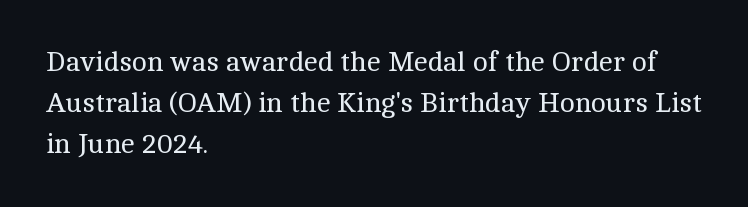
The image shows 28 px regular-weight serif type, upright; set left-aligned, normal line spacing (1.47x), normal letter spacing, not underlined; a medium x-height.
